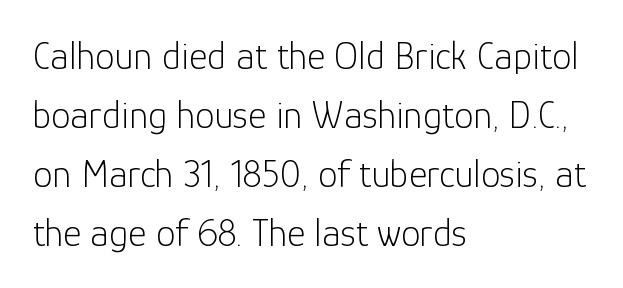
{"serif": "no", "italic": "no", "bold": "no", "weight": "light", "width": "normal", "stroke_contrast": "low", "x_height": "medium", "monospaced": "no", "underline": "no", "align": "left", "line_spacing": "normal", "line_spacing_ratio": 1.51, "letter_spacing": "normal", "letter_spacing_em": 0.0, "glyph_px": 39}
